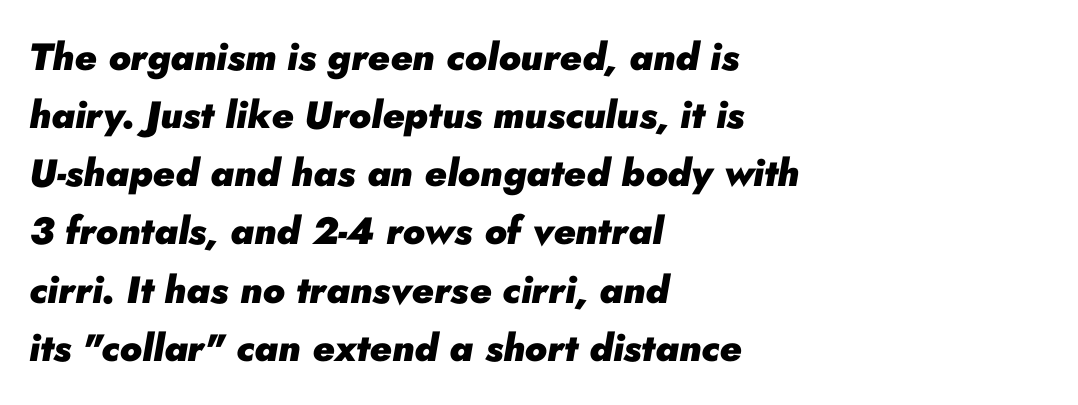
Every row of glyphs begins at an identical x-position on the left. Bare-footed words on every line. Here the designer chose a conventional face with non-uniform glyph widths. Designer's note — italics engaged.
